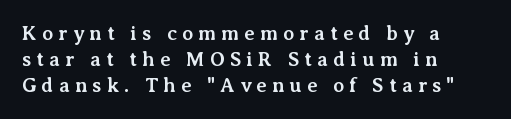
The font's upright variant was chosen for this text. The tracking jumps out immediately: characters are airy and widely separated. Typographic density is high because the face is bold. The line-height multiplier appears to be the usual default.
